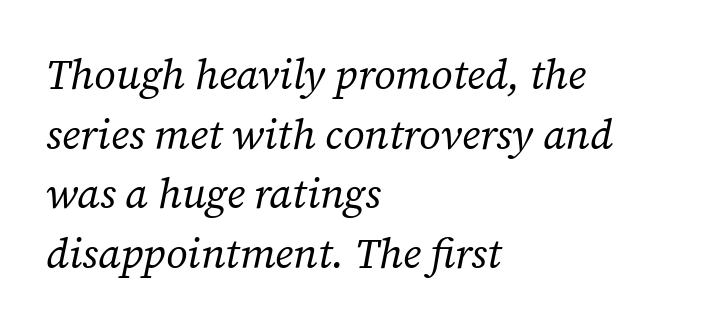
Q: Is the text bold? A: No.
Q: Is the text italic (slanted)? A: Yes, it leans right by about 12 degrees.
Q: Is the typeface a serif or a sans-serif typeface? A: Serif.
Q: Is the text underlined? A: No.
Q: How is the paragraph aligned? A: Left-aligned.
Q: Is the spacing between letters normal or unusually wide? A: Normal.
Q: Is the spacing between lines tight, normal or loose? A: Normal.
Q: Width (condensed, normal, or wide)? A: Normal.
Q: Stroke contrast? A: Low.
Q: x-height? A: Medium.
Q: Monospaced? A: No.
